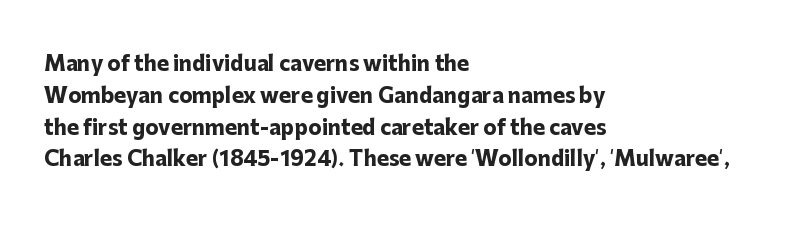
Q: Is the text bold? A: Yes.
Q: Is the text italic (slanted)? A: No, it is upright.
Q: Is the text underlined? A: No.
Q: How is the paragraph aligned? A: Left-aligned.
Q: Is the spacing between letters normal or unusually wide? A: Normal.
Q: Is the spacing between lines tight, normal or loose? A: Normal.
